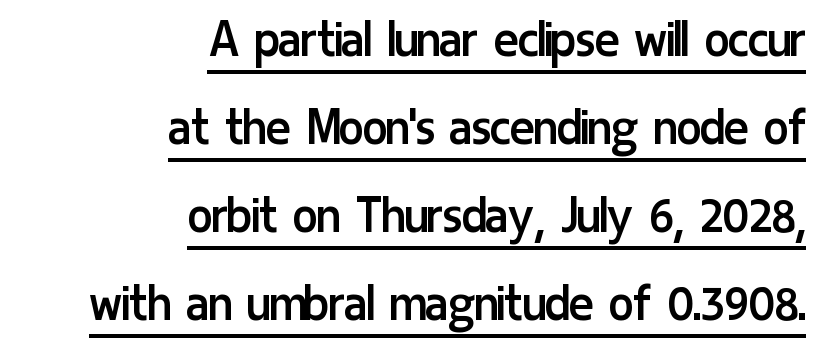
Q: Is the text bold? A: No.
Q: Is the text italic (slanted)? A: No, it is upright.
Q: Is the typeface a serif or a sans-serif typeface? A: Sans-serif.
Q: Is the text underlined? A: Yes.
Q: How is the paragraph aligned? A: Right-aligned.
Q: Is the spacing between letters normal or unusually wide? A: Normal.
Q: Is the spacing between lines tight, normal or loose? A: Normal.
Q: Width (condensed, normal, or wide)? A: Condensed.
Q: Stroke contrast? A: Low.
Q: x-height? A: Medium.
Q: Monospaced? A: No.
